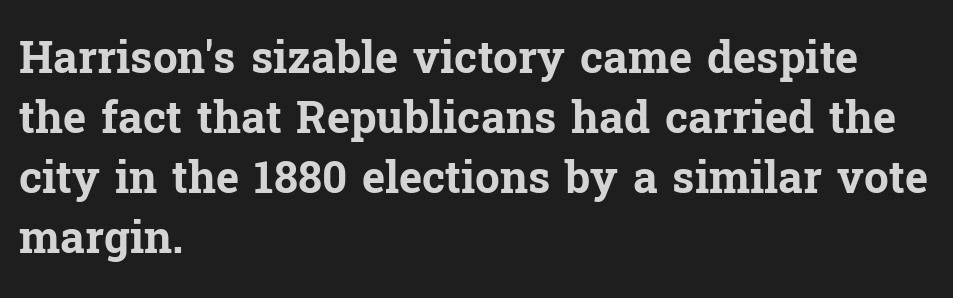
Left-aligned paragraph, ragged on the right. Spacing verdict: proportional, widths tailored to each character. Its strokes are broad and dark, the hallmark of bold type. Each row of text sits above clean, open space. The space between consecutive lines is moderate.
